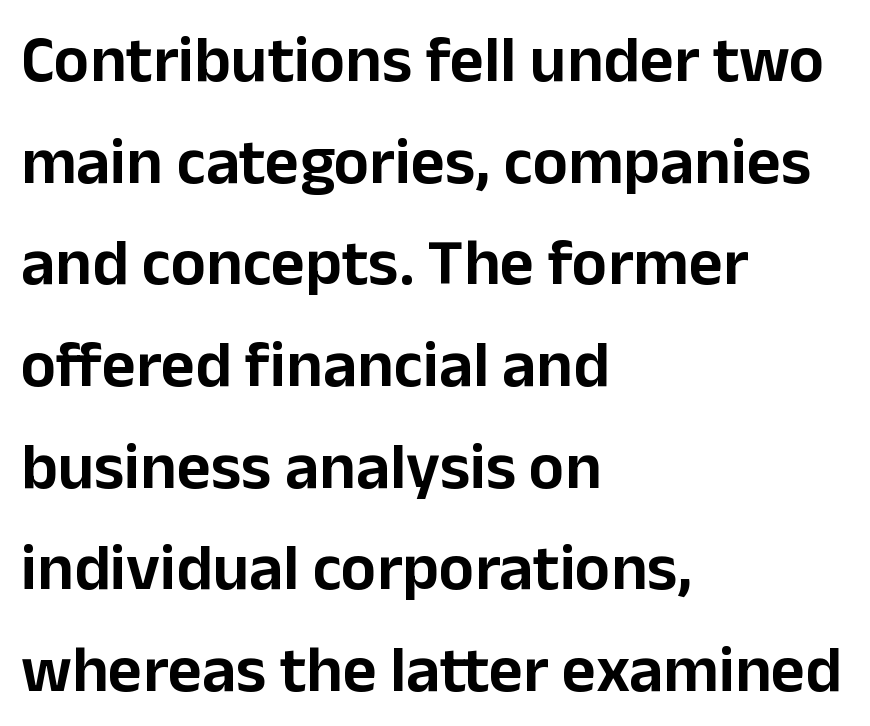
Casual observation: everything's shoved over to the left. A clean baseline with only descenders dipping below it. You could not count columns in this text — the font is proportionally spaced. If you drew a line through each stem, it would be perfectly vertical.
